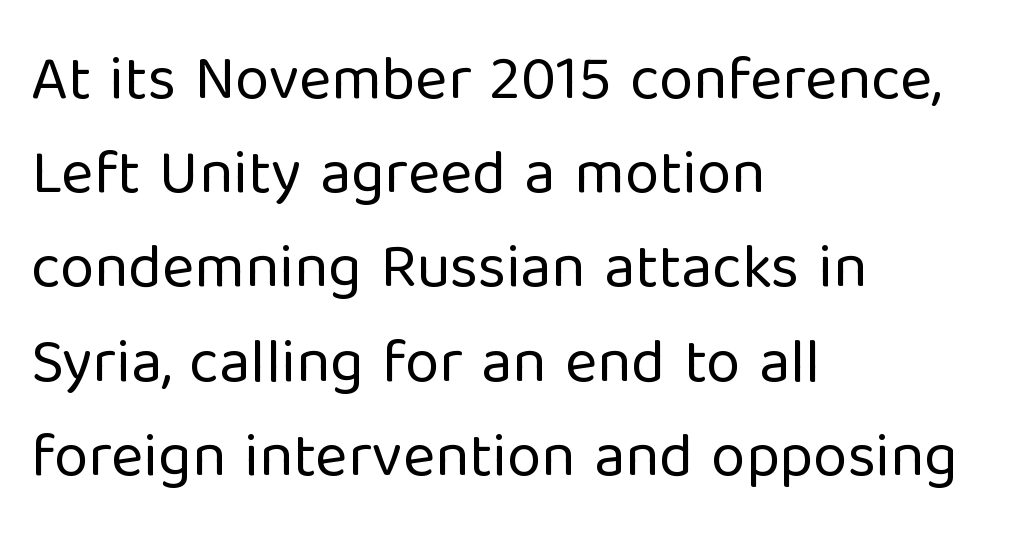
The vertical gap from one line to the next is medium. Only glyphs here, with clear space below each row. This rendering employs a face without finishing strokes, i.e., a sans-serif. Teacher's note: observe the even left margin — that is flush-left alignment. Every stem runs plumb, perpendicular to the baseline.
